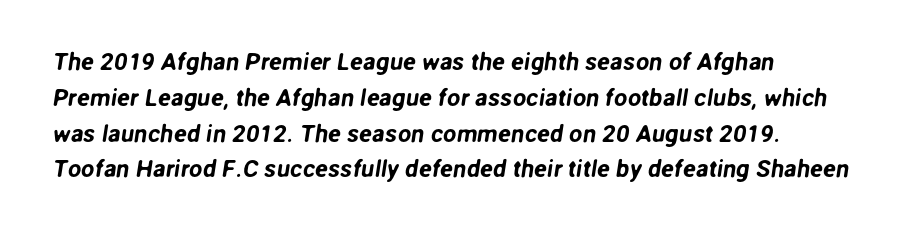
The gap between lines stays unmarked. Compared with typical body copy, the letter spacing here is the same. Regarding leading, the lines here are spaced in the standard way.
